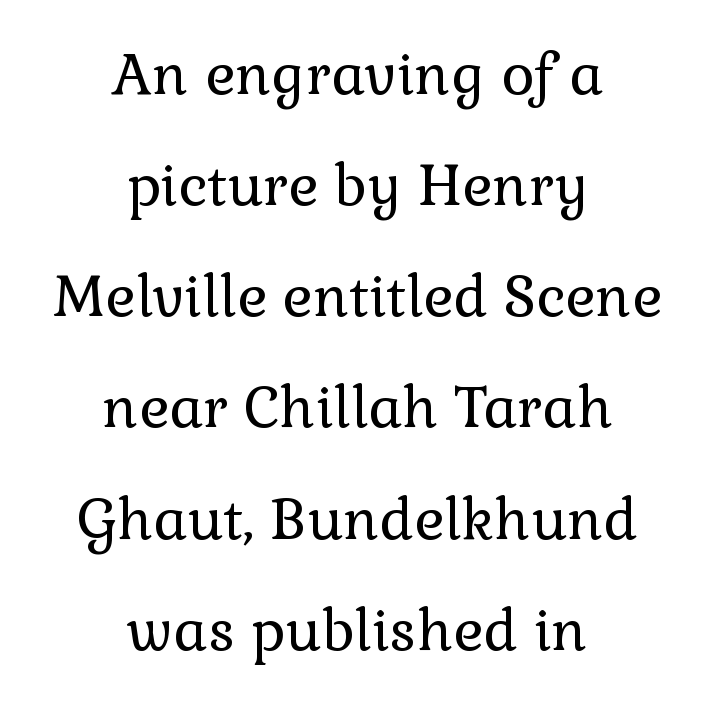
Note: serifs present on the glyphs. The specimen omits any rule beneath the text block's lines. Tracking value appears to be zero — textbook default spacing. These lines stand farther apart than default settings would place them.
